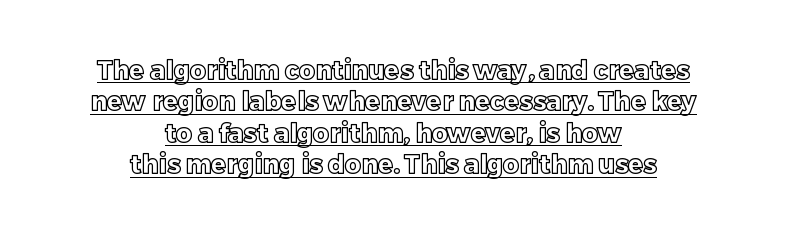
Q: Is the text italic (slanted)? A: No, it is upright.
Q: Is the text underlined? A: Yes.
Q: How is the paragraph aligned? A: Centered.
Q: Is the spacing between letters normal or unusually wide? A: Normal.
Q: Is the spacing between lines tight, normal or loose? A: Normal.
